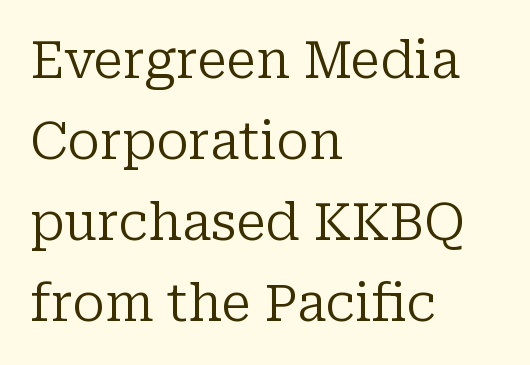
The image shows 51 px regular-weight serif type, upright; set left-aligned, normal line spacing (1.59x), normal letter spacing, not underlined; low stroke contrast and a medium x-height.
